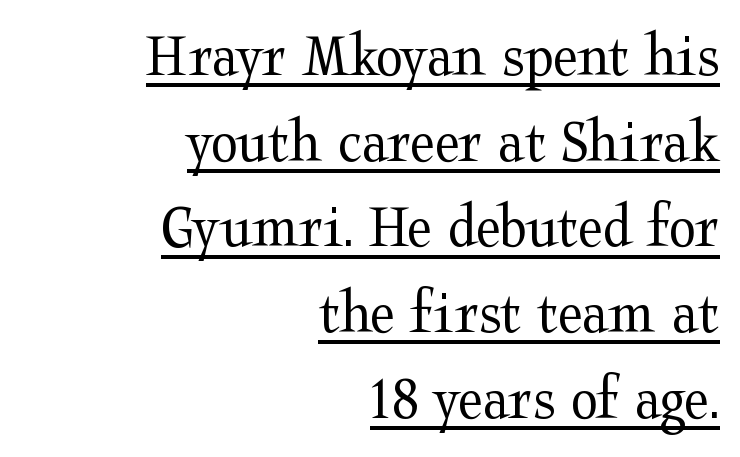
The image shows 63 px regular-weight, wide serif type, upright; set right-aligned, normal line spacing (1.36x), normal letter spacing, underlined; medium stroke contrast and a medium x-height.
